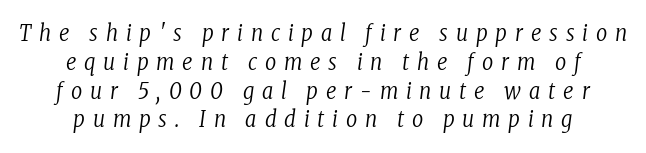
{"italic": "yes", "lean": "right", "slant_degrees": 8, "bold": "no", "underline": "no", "align": "center", "line_spacing": "normal", "line_spacing_ratio": 1.31, "letter_spacing": "wide", "letter_spacing_em": 0.36, "glyph_px": 22}
